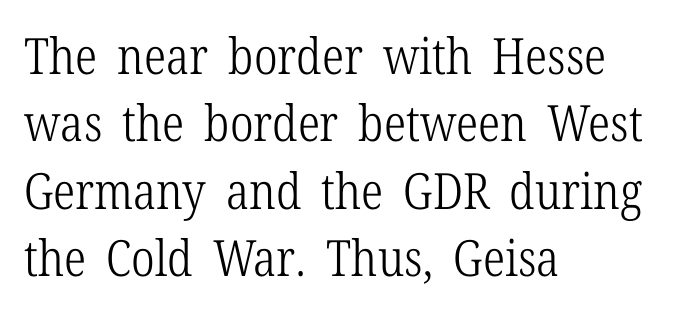
Q: Is the text bold? A: No.
Q: Is the text italic (slanted)? A: No, it is upright.
Q: Is the typeface a serif or a sans-serif typeface? A: Serif.
Q: Is the text underlined? A: No.
Q: How is the paragraph aligned? A: Left-aligned.
Q: Is the spacing between letters normal or unusually wide? A: Normal.
Q: Is the spacing between lines tight, normal or loose? A: Normal.
Q: Width (condensed, normal, or wide)? A: Condensed.
Q: Stroke contrast? A: Low.
Q: x-height? A: Medium.
Q: Monospaced? A: No.
